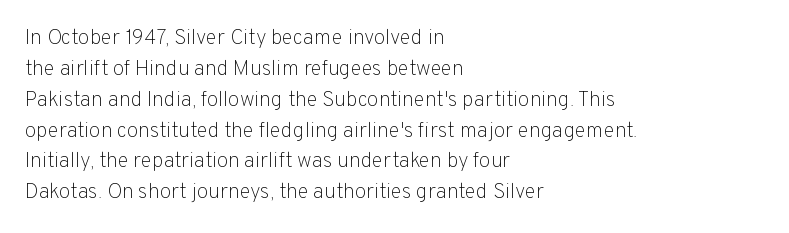
If you drew a line through each stem, it would be perfectly vertical. Leftover space on each line is placed entirely after the last word. The vertical gap from one line to the next is medium. The specimen omits any rule beneath the text block's lines.
